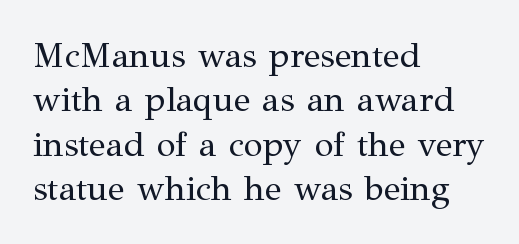
{"serif": "yes", "italic": "no", "bold": "no", "weight": "regular", "width": "normal", "stroke_contrast": "medium", "x_height": "medium", "monospaced": "no", "underline": "no", "align": "left", "line_spacing": "normal", "line_spacing_ratio": 1.27, "letter_spacing": "normal", "letter_spacing_em": 0.0, "glyph_px": 35}
